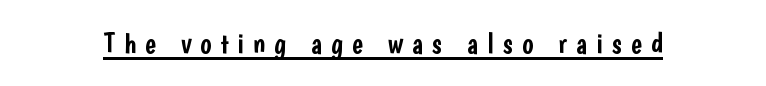
Beneath each row of characters lies a ruled line. The line texture is sparse and dotted thanks to wide tracking. Here the designer chose a conventional face with non-uniform glyph widths. Does the type have serifs? No, each stem ends abruptly.
